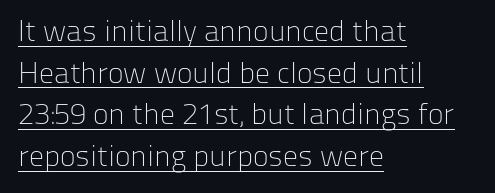
Q: Is the text bold? A: No.
Q: Is the text italic (slanted)? A: No, it is upright.
Q: Is the typeface a serif or a sans-serif typeface? A: Sans-serif.
Q: Is the text underlined? A: Yes.
Q: How is the paragraph aligned? A: Left-aligned.
Q: Is the spacing between letters normal or unusually wide? A: Normal.
Q: Is the spacing between lines tight, normal or loose? A: Normal.
Q: Width (condensed, normal, or wide)? A: Normal.
Q: Stroke contrast? A: Low.
Q: x-height? A: Medium.
Q: Monospaced? A: No.
